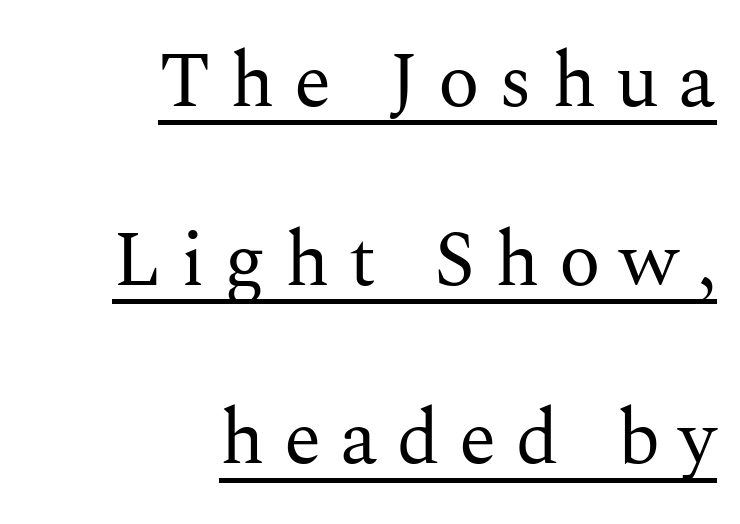
The image shows 77 px regular-weight serif type, upright; set right-aligned, loose line spacing (2.32x), unusually wide letter spacing (+0.25 em), underlined; medium stroke contrast and a medium x-height.
